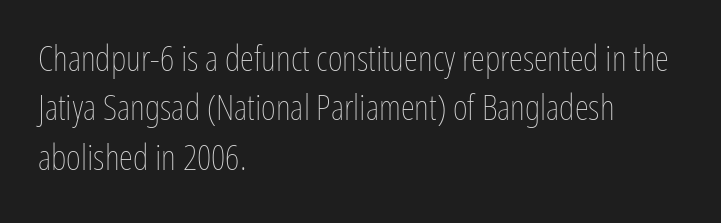
{"italic": "no", "bold": "no", "weight": "thin", "width": "condensed", "stroke_contrast": "low", "x_height": "medium", "monospaced": "no", "underline": "no", "align": "left", "line_spacing": "normal", "line_spacing_ratio": 1.37, "letter_spacing": "normal", "letter_spacing_em": 0.0, "glyph_px": 36}
